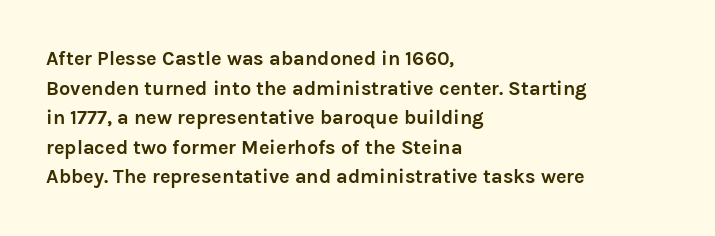
Q: Is the text bold? A: Yes.
Q: Is the text italic (slanted)? A: No, it is upright.
Q: Is the text underlined? A: No.
Q: How is the paragraph aligned? A: Left-aligned.
Q: Is the spacing between letters normal or unusually wide? A: Normal.
Q: Is the spacing between lines tight, normal or loose? A: Normal.
